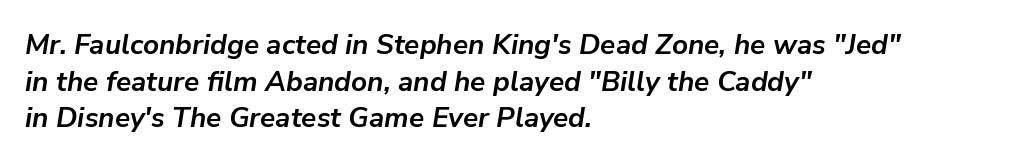
Q: Is the text bold? A: Yes.
Q: Is the text italic (slanted)? A: Yes, it leans right by about 9 degrees.
Q: Is the text underlined? A: No.
Q: How is the paragraph aligned? A: Left-aligned.
Q: Is the spacing between letters normal or unusually wide? A: Normal.
Q: Is the spacing between lines tight, normal or loose? A: Normal.
Q: Width (condensed, normal, or wide)? A: Normal.
Q: Stroke contrast? A: Low.
Q: x-height? A: Medium.
Q: Monospaced? A: No.
